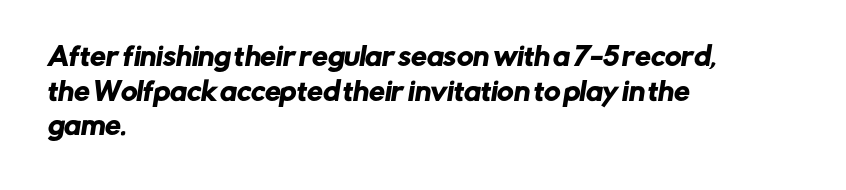
{"underline": "no", "align": "left", "line_spacing": "normal", "line_spacing_ratio": 1.39, "letter_spacing": "normal", "letter_spacing_em": 0.0, "glyph_px": 25}
